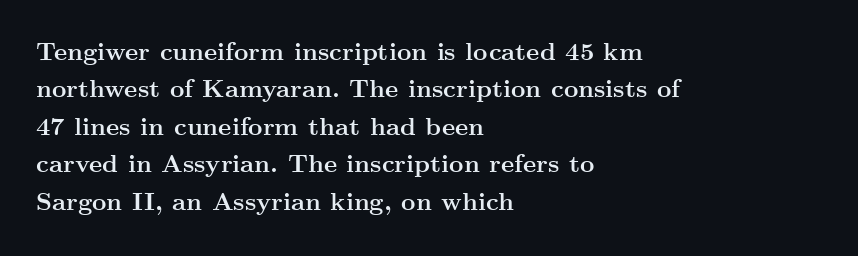
Q: Is the text bold? A: Yes.
Q: Is the text italic (slanted)? A: No, it is upright.
Q: Is the text underlined? A: No.
Q: How is the paragraph aligned? A: Left-aligned.
Q: Is the spacing between letters normal or unusually wide? A: Normal.
Q: Is the spacing between lines tight, normal or loose? A: Normal.
